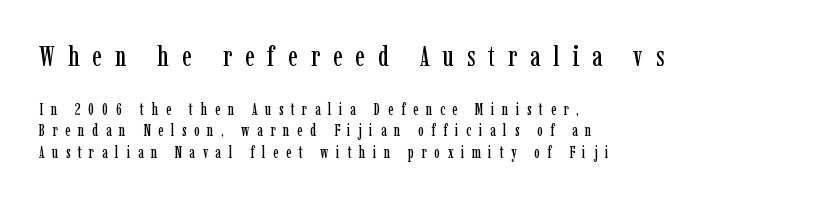
{"serif": "yes", "italic": "no", "width": "condensed", "stroke_contrast": "low", "x_height": "medium", "monospaced": "no", "underline": "no", "align": "left", "line_spacing": "normal", "line_spacing_ratio": 1.34, "letter_spacing": "wide", "letter_spacing_em": 0.47, "larger_block": "first", "size_ratio": 1.75, "glyph_px": 28}
